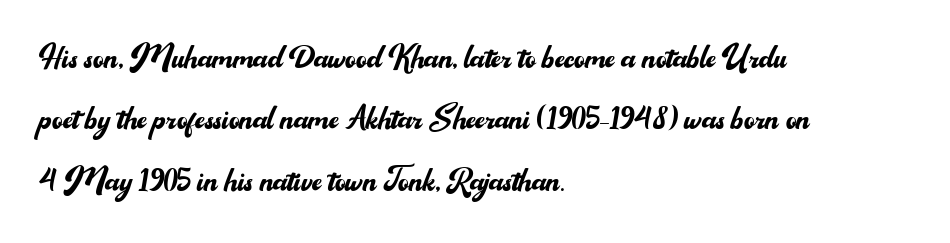
Spacing between characters is what you'd get straight out of the box. Character widths vary here, with narrow letters taking less room than wide ones. The face used here is a sans, in the tradition of grotesques and geometrics. Is there much room between lines? A standard amount, neither cramped nor airy.
